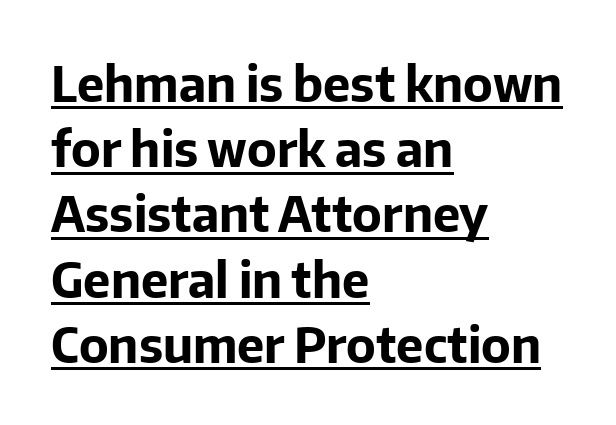
The image shows 49 px bold sans-serif type, upright; set left-aligned, normal line spacing (1.33x), normal letter spacing, underlined; low stroke contrast and a medium x-height.
